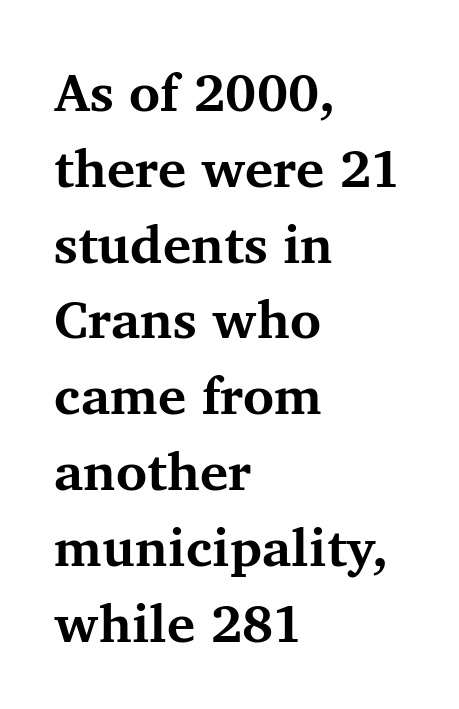
Q: Is the text bold? A: Yes.
Q: Is the text italic (slanted)? A: No, it is upright.
Q: Is the typeface a serif or a sans-serif typeface? A: Serif.
Q: Is the text underlined? A: No.
Q: How is the paragraph aligned? A: Left-aligned.
Q: Is the spacing between letters normal or unusually wide? A: Normal.
Q: Is the spacing between lines tight, normal or loose? A: Normal.
Q: Width (condensed, normal, or wide)? A: Normal.
Q: Stroke contrast? A: Medium.
Q: x-height? A: Medium.
Q: Monospaced? A: No.
